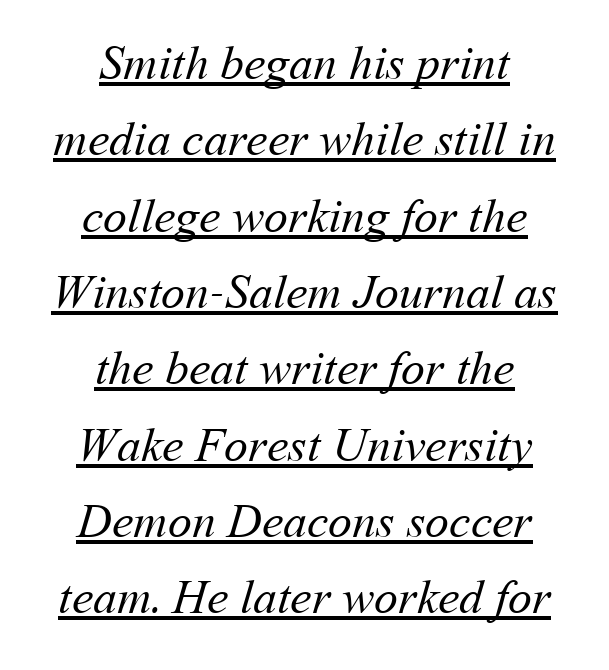
The image shows 48 px regular-weight type; set centered, normal line spacing (1.59x), normal letter spacing, underlined; medium stroke contrast and a medium x-height.
